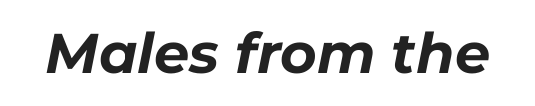
The image shows 56 px bold type, italic (leaning right); set normal letter spacing, not underlined; low stroke contrast and a medium x-height.
